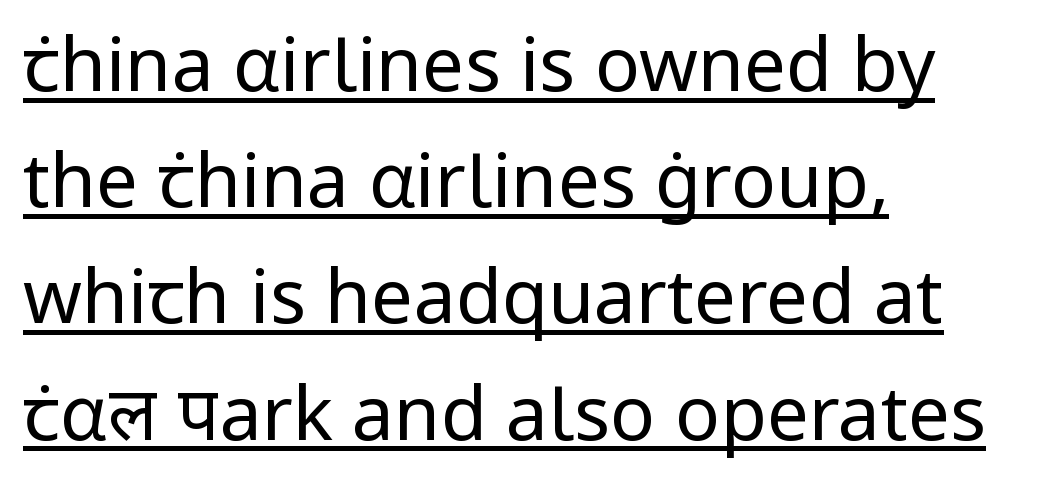
You can tell from the bare stems that sans-serif type was used. What's the leading like? Ordinary, nothing unusual. Letters have the restrained weight of plain body copy at most. This sample is left-justified, so line endings fall wherever the words run out. When letters stand straight like this, we call the style roman or upright. Does a line run under the words? Yes, clearly.
